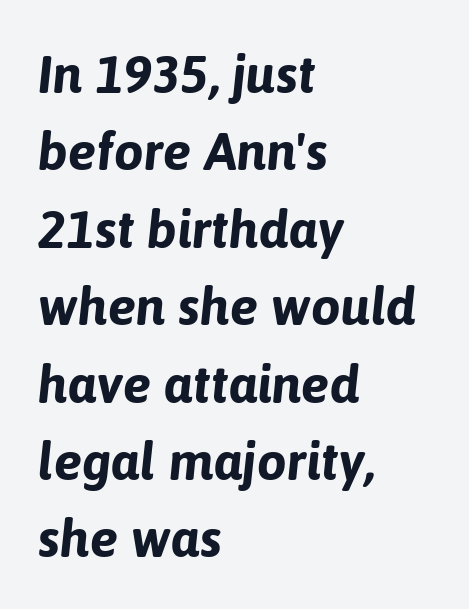
The image shows 53 px bold type, italic (leaning right); set left-aligned, normal line spacing (1.46x), normal letter spacing, not underlined; low stroke contrast and a medium x-height.
